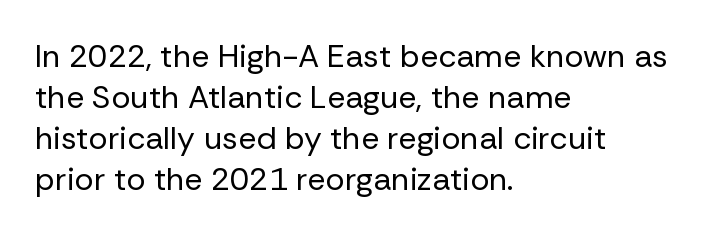
This sample is left-justified, so line endings fall wherever the words run out. Clear beneath every line of the passage. Regular leading. The letterforms sit shoulder to shoulder at normal distance. You could not count columns in this text — the font is proportionally spaced.
